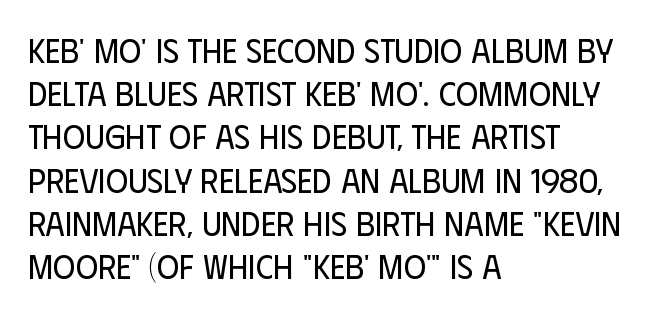
{"serif": "no", "italic": "no", "bold": "no", "weight": "regular", "width": "condensed", "stroke_contrast": "low", "x_height": "large", "monospaced": "no", "underline": "no", "align": "left", "line_spacing": "normal", "line_spacing_ratio": 1.27, "letter_spacing": "normal", "letter_spacing_em": 0.0, "glyph_px": 34}
